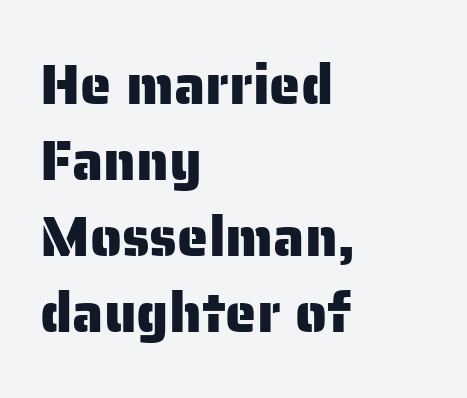
Q: Is the text italic (slanted)? A: No, it is upright.
Q: Is the typeface a serif or a sans-serif typeface? A: Sans-serif.
Q: Is the text underlined? A: No.
Q: How is the paragraph aligned? A: Left-aligned.
Q: Is the spacing between letters normal or unusually wide? A: Normal.
Q: Is the spacing between lines tight, normal or loose? A: Normal.
Q: Width (condensed, normal, or wide)? A: Normal.
Q: Stroke contrast? A: Low.
Q: x-height? A: Medium.
Q: Monospaced? A: No.
